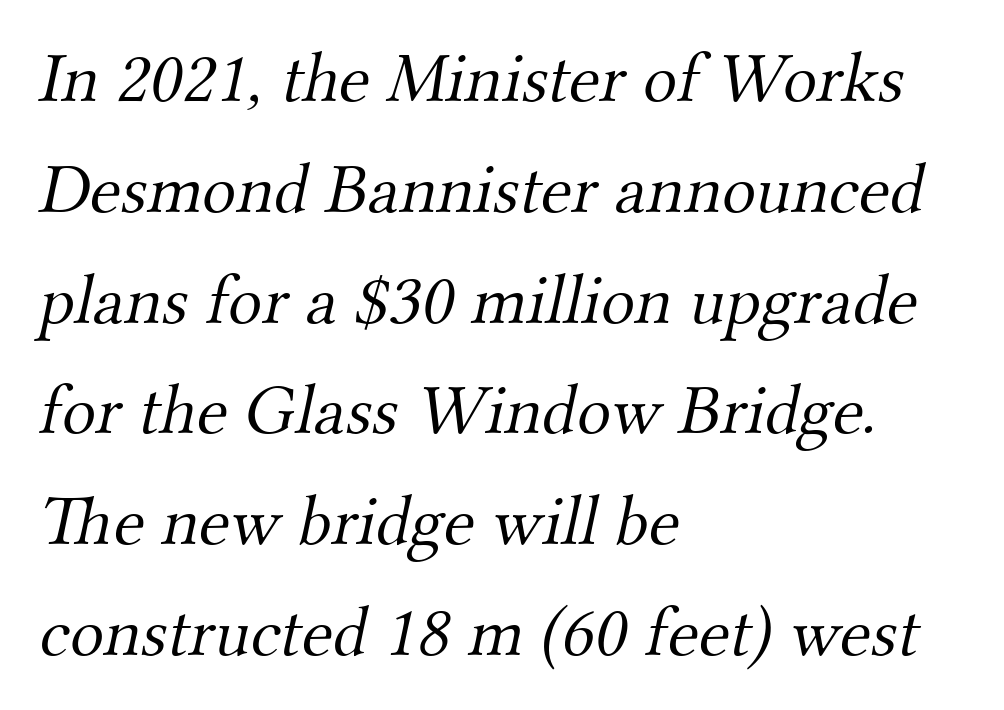
Q: Is the text bold? A: No.
Q: Is the typeface a serif or a sans-serif typeface? A: Serif.
Q: Is the text underlined? A: No.
Q: How is the paragraph aligned? A: Left-aligned.
Q: Is the spacing between letters normal or unusually wide? A: Normal.
Q: Is the spacing between lines tight, normal or loose? A: Normal.
Q: Width (condensed, normal, or wide)? A: Normal.
Q: Stroke contrast? A: Medium.
Q: x-height? A: Small.
Q: Monospaced? A: No.
